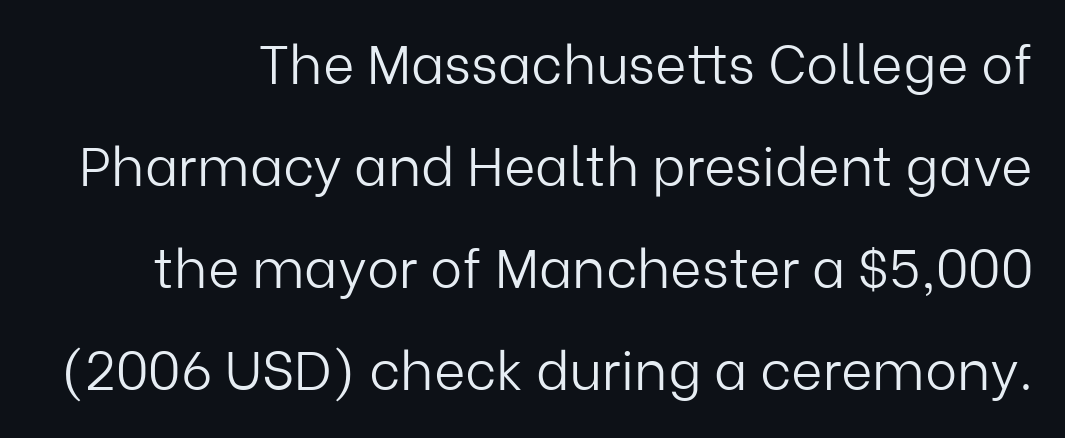
The image shows 54 px light sans-serif type, upright; set line spacing 1.89x, normal letter spacing, not underlined; low stroke contrast and a medium x-height.
